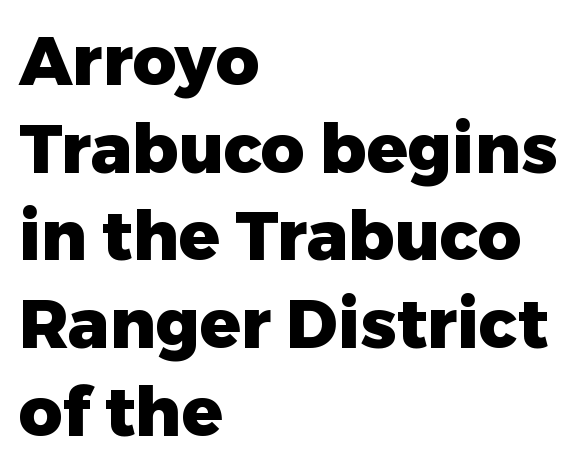
The leading is moderate, giving the passage an even texture. Nobody drew a line under any word here. Spacing verdict: proportional, widths tailored to each character. Posture: vertical.
